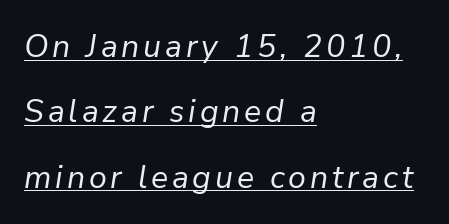
Q: Is the text bold? A: No.
Q: Is the text italic (slanted)? A: Yes, it leans right by about 9 degrees.
Q: Is the text underlined? A: Yes.
Q: How is the paragraph aligned? A: Left-aligned.
Q: Is the spacing between lines tight, normal or loose? A: Loose.
Q: Width (condensed, normal, or wide)? A: Normal.
Q: Stroke contrast? A: Low.
Q: x-height? A: Medium.
Q: Monospaced? A: No.
